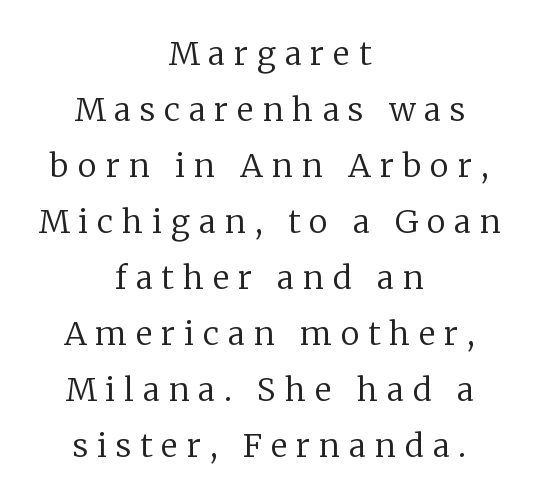
Regarding serifs, this sample has them. The gaps between neighbouring characters are conspicuously large. Stem width sits at or under what a default text font uses. Layout note: lines centered. Nope, not italic — everything's standing straight. You could not count columns in this text — the font is proportionally spaced.
